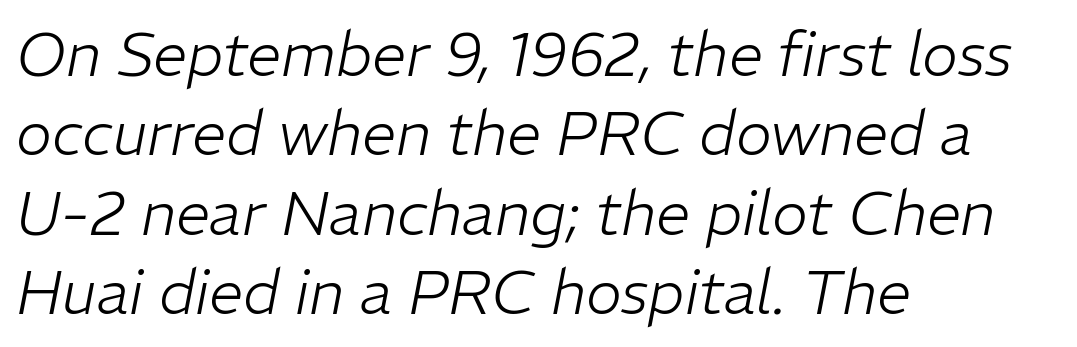
Q: Is the text bold? A: No.
Q: Is the text italic (slanted)? A: Yes, it leans right by about 11 degrees.
Q: Is the text underlined? A: No.
Q: How is the paragraph aligned? A: Left-aligned.
Q: Is the spacing between letters normal or unusually wide? A: Normal.
Q: Is the spacing between lines tight, normal or loose? A: Normal.
Q: Width (condensed, normal, or wide)? A: Normal.
Q: Stroke contrast? A: Low.
Q: x-height? A: Medium.
Q: Monospaced? A: No.
